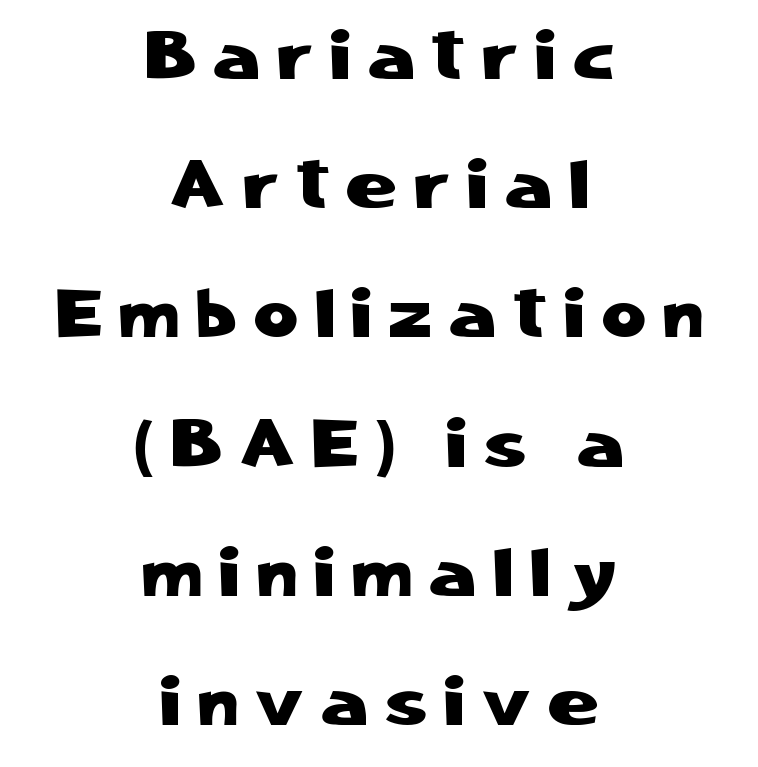
The face used here is proportionally spaced, like ordinary book or web type. The block of text is sparse from top to bottom, with ample space between rows. The glyphs are unaccompanied by any horizontal stroke below them. Italic? Not at all — the glyphs are vertical. The paragraph shown floats in the horizontal middle. This rendering employs a face without finishing strokes, i.e., a sans-serif.
